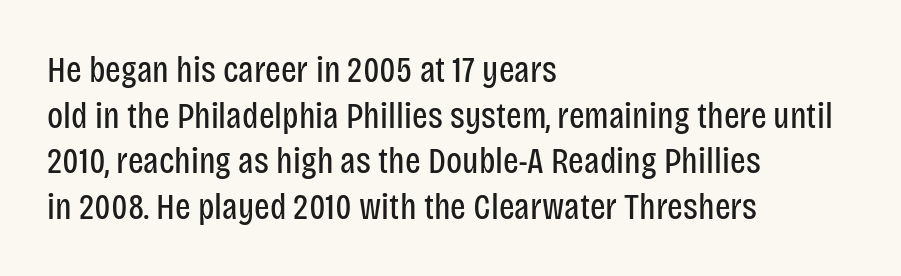
Q: Is the text bold? A: No.
Q: Is the text italic (slanted)? A: No, it is upright.
Q: Is the typeface a serif or a sans-serif typeface? A: Sans-serif.
Q: Is the text underlined? A: No.
Q: How is the paragraph aligned? A: Left-aligned.
Q: Is the spacing between letters normal or unusually wide? A: Normal.
Q: Width (condensed, normal, or wide)? A: Condensed.
Q: Stroke contrast? A: Low.
Q: x-height? A: Large.
Q: Monospaced? A: No.
